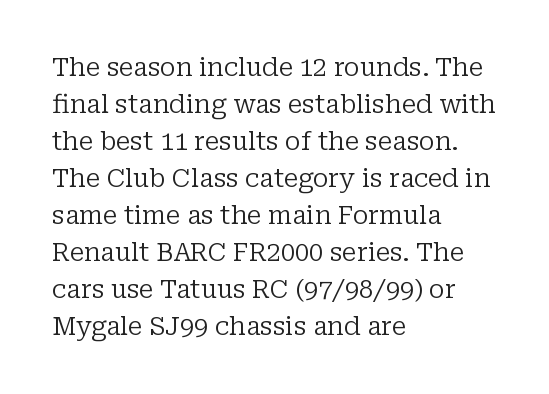
{"italic": "no", "bold": "no", "underline": "no", "align": "left", "line_spacing": "normal", "line_spacing_ratio": 1.48, "letter_spacing": "normal", "letter_spacing_em": 0.0, "glyph_px": 25}
